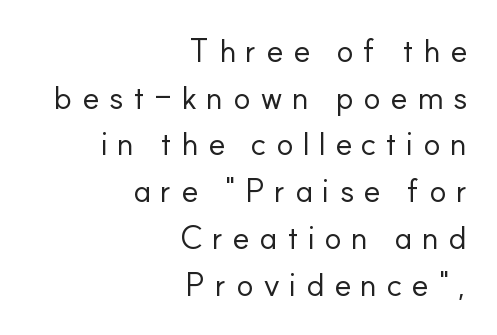
No letter is thick-stroked: the sample isn't bold. Style check: upright. Descender tails drop into unmarked territory. Alignment: flush right. The face used here is proportionally spaced, like ordinary book or web type.
